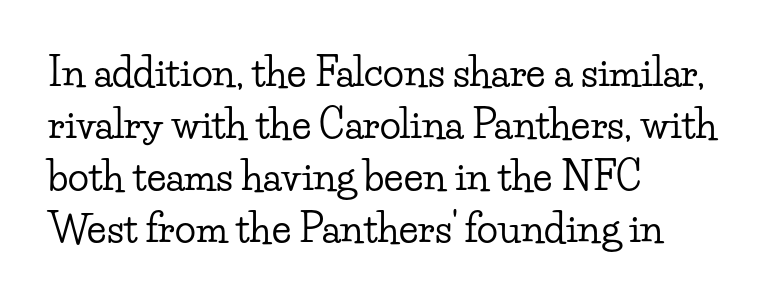
Each row of text sits above clean, open space. Regarding leading, the lines here are spaced in the standard way. The lines are quadded left. Is this a fixed-width face? No — the glyphs have proportional, varying widths. Every character sits straight up, as roman type does.
